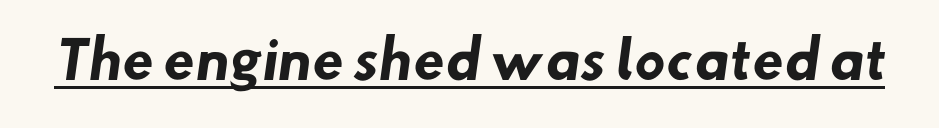
Like a heading marked for emphasis, these lines bear an underscore. Examine the stroke ends and you'll find no serifs. Looks like regular typesetting: each glyph gets only the width it needs. A typesetter would call this zero additional tracking.
